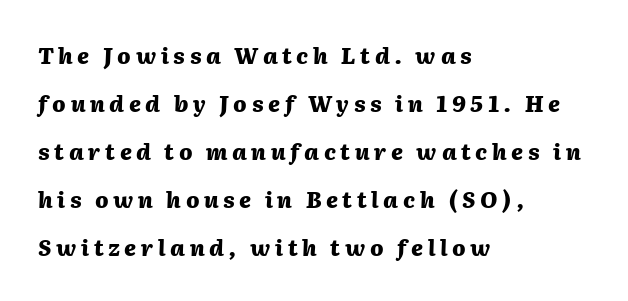
{"italic": "yes", "lean": "right", "slant_degrees": 2, "bold": "yes", "underline": "no", "align": "left", "line_spacing": "loose", "line_spacing_ratio": 2.18, "letter_spacing": "wide", "letter_spacing_em": 0.21, "glyph_px": 22}
